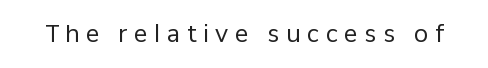
Q: Is the text bold? A: No.
Q: Is the text italic (slanted)? A: No, it is upright.
Q: Is the text underlined? A: No.
Q: Is the spacing between letters normal or unusually wide? A: Unusually wide.
